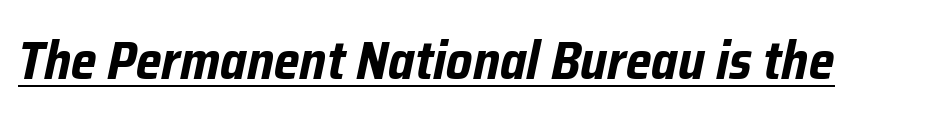
Q: Is the text bold? A: Yes.
Q: Is the text italic (slanted)? A: Yes, it leans right by about 12 degrees.
Q: Is the text underlined? A: Yes.
Q: Is the spacing between letters normal or unusually wide? A: Normal.
Q: Width (condensed, normal, or wide)? A: Condensed.
Q: Stroke contrast? A: Low.
Q: x-height? A: Medium.
Q: Monospaced? A: No.
